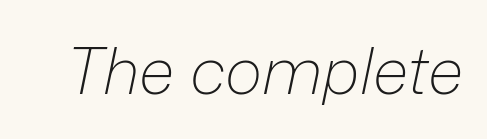
The image shows 64 px light type, italic (leaning right); set normal letter spacing, not underlined; low stroke contrast and a medium x-height.
